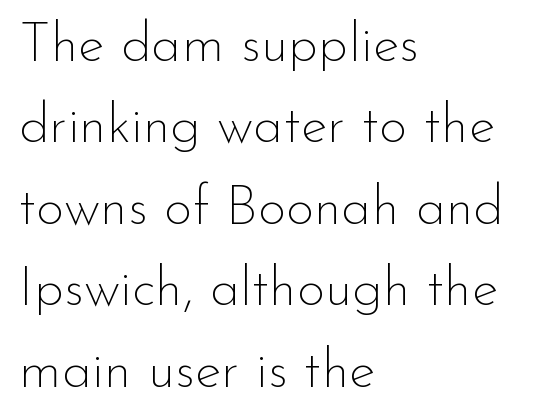
{"serif": "no", "italic": "no", "bold": "no", "weight": "thin", "width": "normal", "stroke_contrast": "low", "x_height": "small", "monospaced": "no", "underline": "no", "align": "left", "line_spacing": "normal", "line_spacing_ratio": 1.48, "letter_spacing": "normal", "letter_spacing_em": 0.0, "glyph_px": 55}
